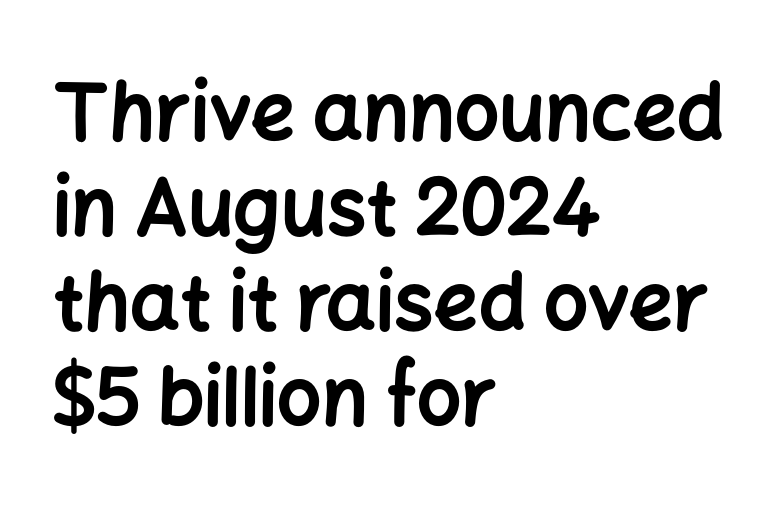
Q: Is the text bold? A: Yes.
Q: Is the text italic (slanted)? A: No, it is upright.
Q: Is the typeface a serif or a sans-serif typeface? A: Sans-serif.
Q: Is the text underlined? A: No.
Q: How is the paragraph aligned? A: Left-aligned.
Q: Is the spacing between letters normal or unusually wide? A: Normal.
Q: Width (condensed, normal, or wide)? A: Normal.
Q: Stroke contrast? A: Low.
Q: x-height? A: Medium.
Q: Monospaced? A: No.
